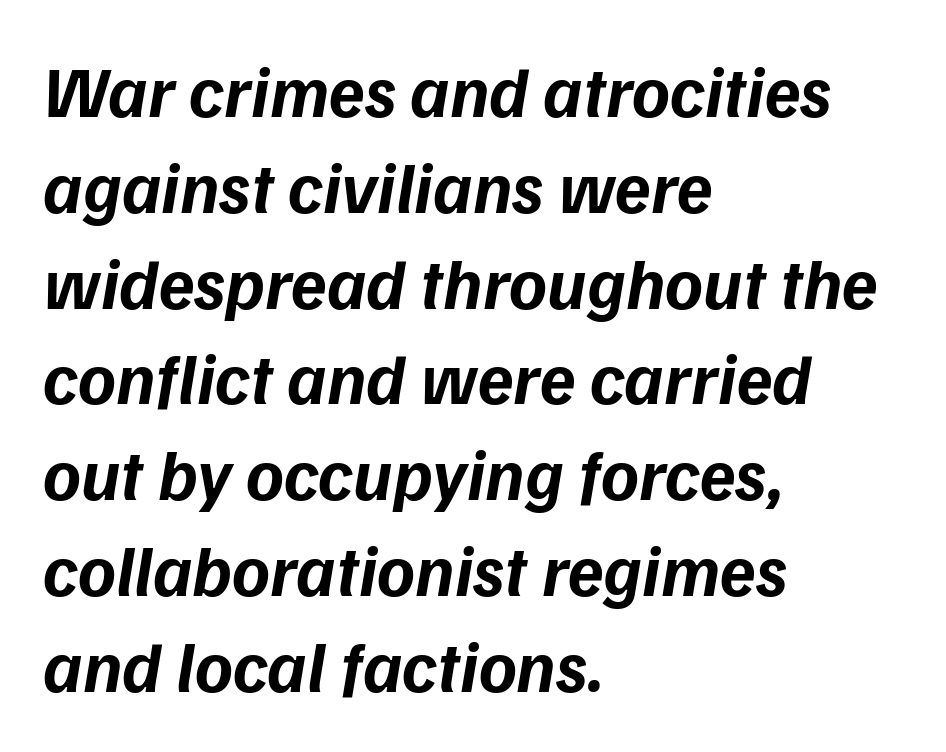
Q: Is the text bold? A: Yes.
Q: Is the text italic (slanted)? A: Yes, it leans right by about 9 degrees.
Q: Is the text underlined? A: No.
Q: How is the paragraph aligned? A: Left-aligned.
Q: Is the spacing between letters normal or unusually wide? A: Normal.
Q: Is the spacing between lines tight, normal or loose? A: Normal.
Q: Width (condensed, normal, or wide)? A: Normal.
Q: Stroke contrast? A: Low.
Q: x-height? A: Medium.
Q: Monospaced? A: No.
